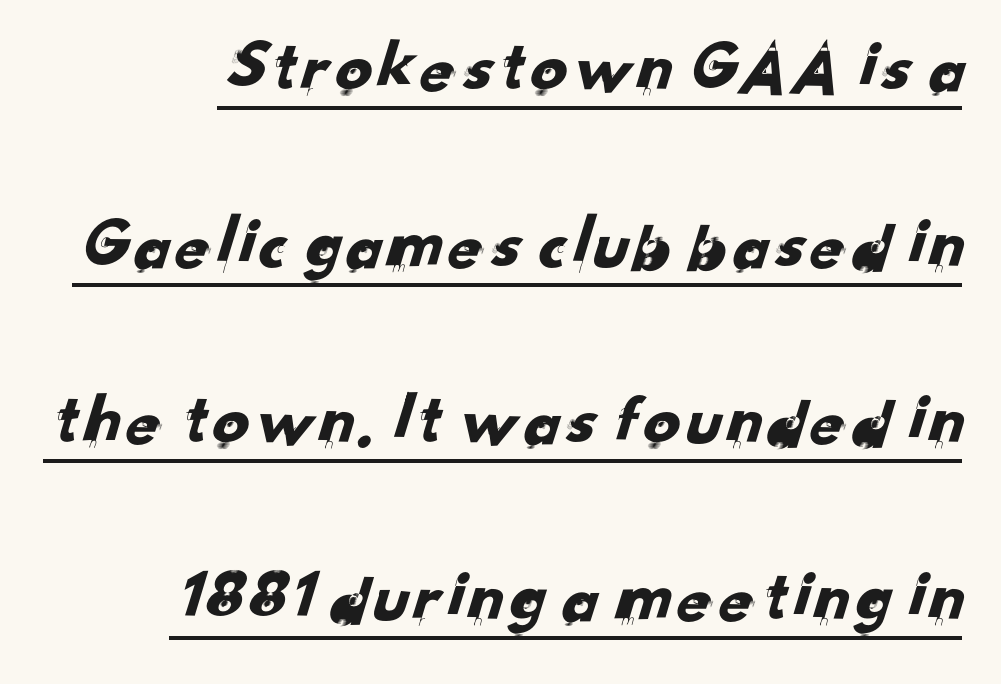
Q: Is the typeface a serif or a sans-serif typeface? A: Sans-serif.
Q: Is the text underlined? A: Yes.
Q: Is the spacing between letters normal or unusually wide? A: Normal.
Q: Is the spacing between lines tight, normal or loose? A: Loose.
Q: Width (condensed, normal, or wide)? A: Normal.
Q: Stroke contrast? A: Low.
Q: x-height? A: Small.
Q: Monospaced? A: No.
